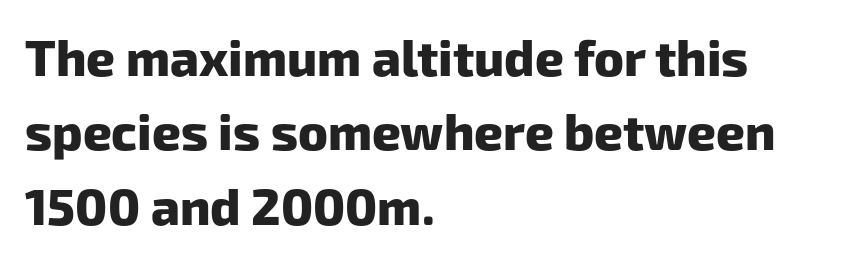
The image shows 50 px heavy sans-serif type; set left-aligned, normal line spacing (1.49x), normal letter spacing, not underlined; low stroke contrast and a medium x-height.
